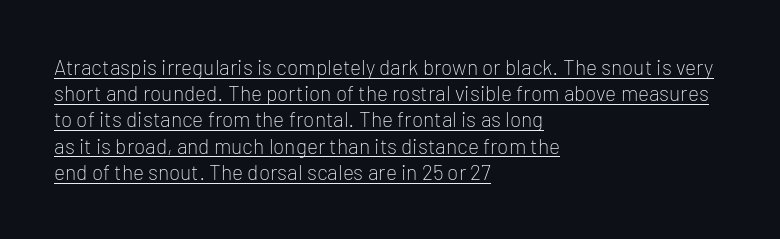
The image shows 21 px text type, upright; set left-aligned, normal line spacing (1.25x), normal letter spacing, underlined.
